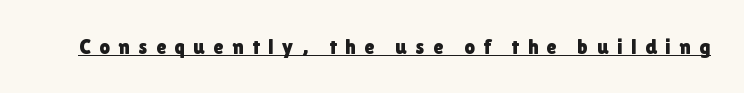
The image shows 21 px text type, upright; set unusually wide letter spacing (+0.4 em), underlined.
